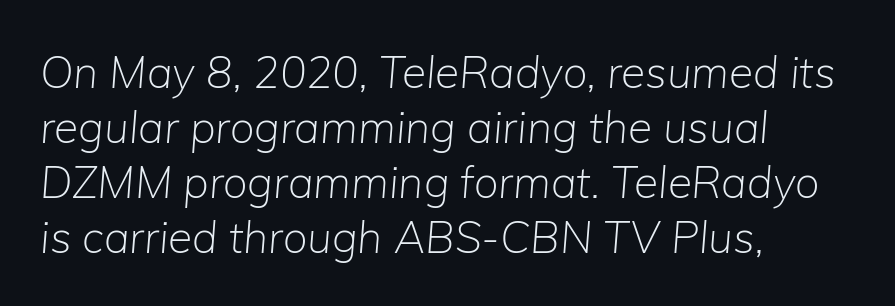
{"italic": "yes", "lean": "right", "slant_degrees": 5, "bold": "no", "weight": "light", "width": "normal", "stroke_contrast": "low", "x_height": "medium", "monospaced": "no", "underline": "no", "align": "left", "line_spacing": "normal", "line_spacing_ratio": 1.25, "letter_spacing": "normal", "letter_spacing_em": 0.0, "glyph_px": 44}
